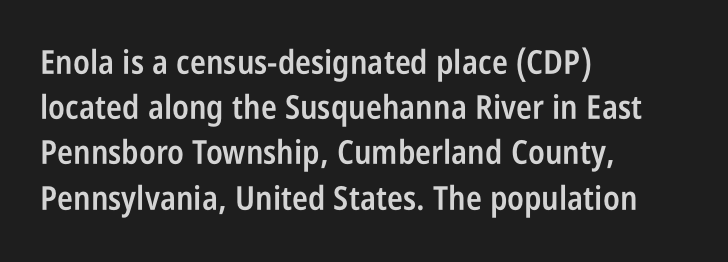
The image shows 33 px semibold, condensed sans-serif type, upright; set left-aligned, normal line spacing (1.37x), normal letter spacing, not underlined; low stroke contrast and a large x-height.
